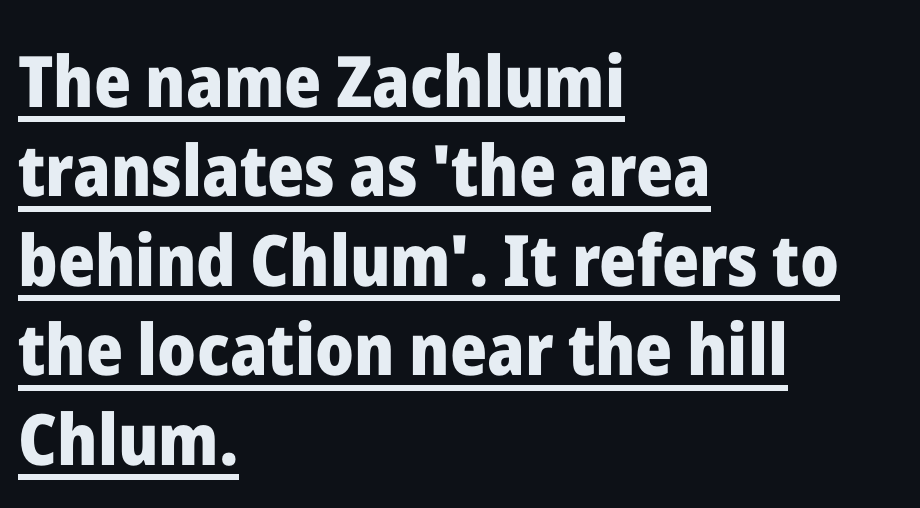
The image shows 71 px heavy sans-serif type, upright; set left-aligned, normal line spacing (1.26x), normal letter spacing, underlined; low stroke contrast and a medium x-height.
